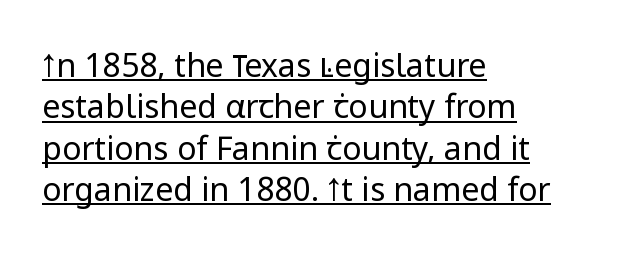
Caption: lettering with a line underneath. Spacing verdict: proportional, widths tailored to each character. When letters stand straight like this, we call the style roman or upright. Typeset ragged right — the left edge is the straight one. Nothing unusual about the tracking: characters are spaced as the font intends.
